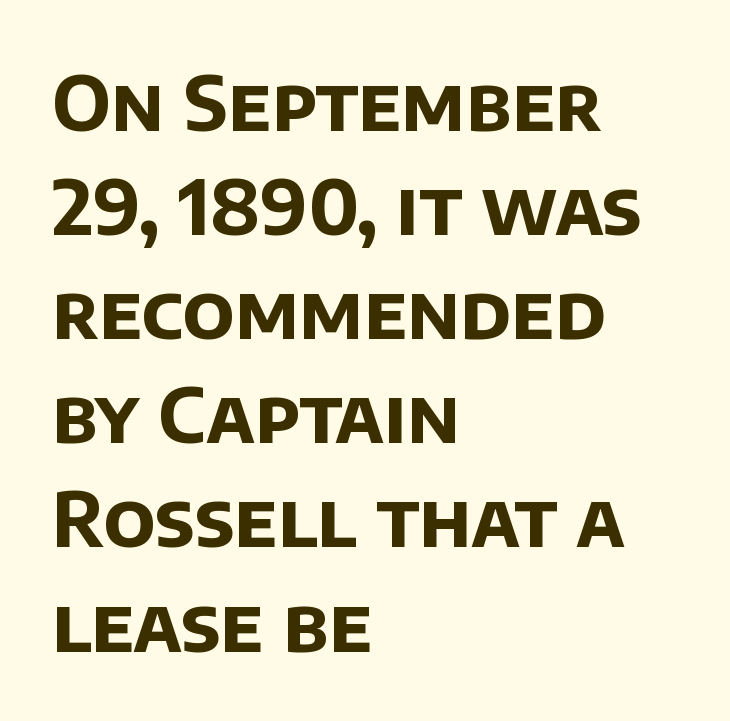
Q: Is the text bold? A: Yes.
Q: Is the typeface a serif or a sans-serif typeface? A: Sans-serif.
Q: Is the text underlined? A: No.
Q: How is the paragraph aligned? A: Left-aligned.
Q: Is the spacing between letters normal or unusually wide? A: Normal.
Q: Is the spacing between lines tight, normal or loose? A: Normal.
Q: Width (condensed, normal, or wide)? A: Normal.
Q: Stroke contrast? A: Low.
Q: x-height? A: Large.
Q: Monospaced? A: No.
